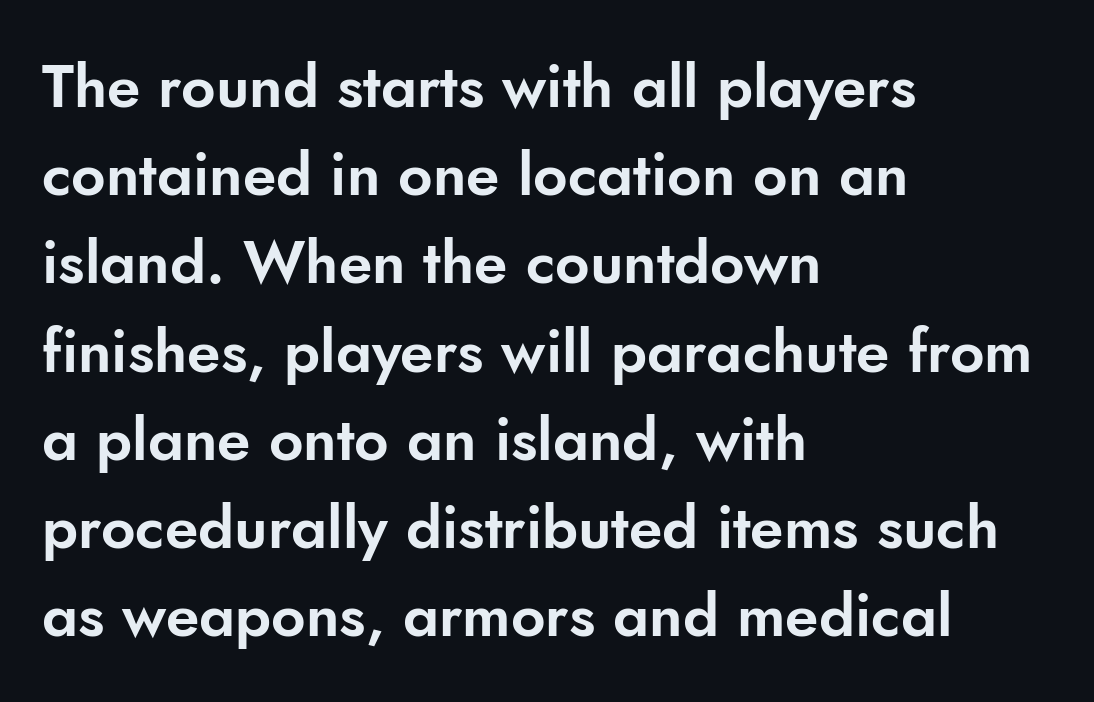
The image shows 60 px sans-serif type, upright; set left-aligned, normal line spacing (1.47x), normal letter spacing, not underlined; low stroke contrast and a small x-height.
